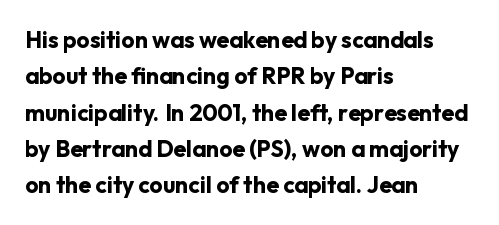
The image shows 23 px bold type, upright; set left-aligned, normal line spacing (1.58x), normal letter spacing, not underlined.
